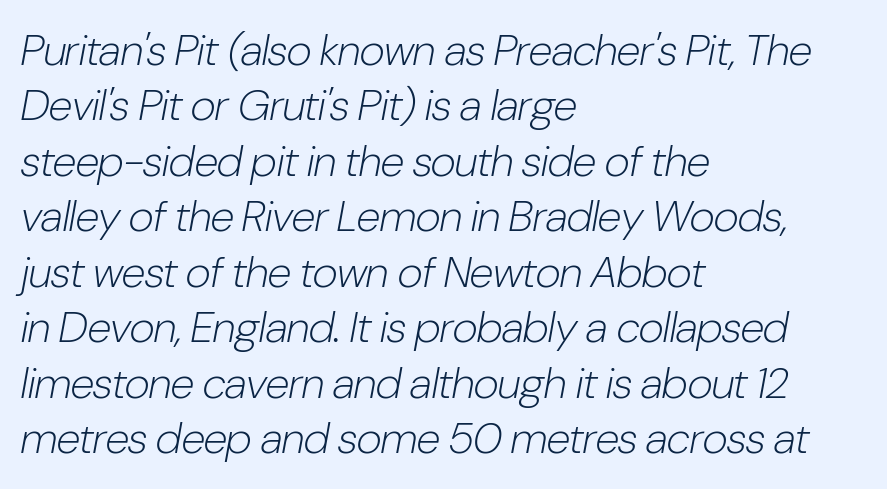
Q: Is the text bold? A: No.
Q: Is the text italic (slanted)? A: Yes, it leans right by about 10 degrees.
Q: Is the text underlined? A: No.
Q: How is the paragraph aligned? A: Left-aligned.
Q: Is the spacing between letters normal or unusually wide? A: Normal.
Q: Is the spacing between lines tight, normal or loose? A: Normal.
Q: Width (condensed, normal, or wide)? A: Condensed.
Q: Stroke contrast? A: Low.
Q: x-height? A: Medium.
Q: Monospaced? A: No.
